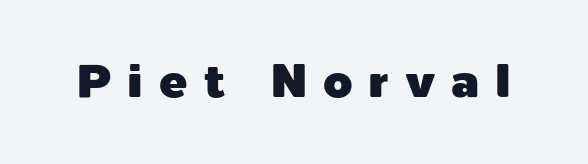
{"serif": "no", "italic": "no", "width": "normal", "x_height": "medium", "monospaced": "no", "underline": "no", "letter_spacing": "wide", "letter_spacing_em": 0.34, "glyph_px": 47}
